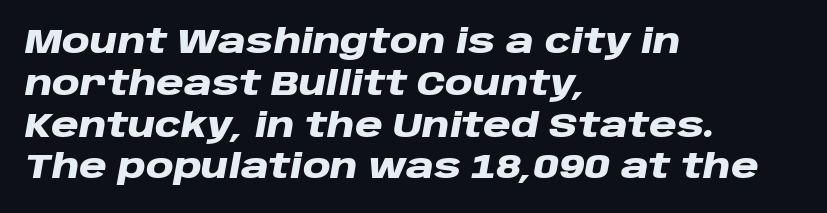
No word sits above an underline. Observe the lean: these are italic letterforms. The rendering uses natural spacing where letterforms have individual widths. Reading down the block, your eye returns to a fixed left position each line.
